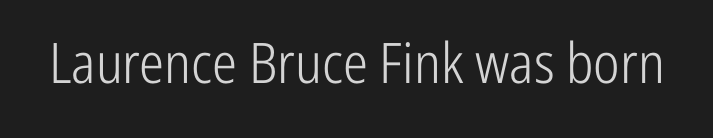
{"serif": "no", "italic": "no", "bold": "no", "weight": "light", "width": "condensed", "stroke_contrast": "low", "x_height": "medium", "monospaced": "no", "underline": "no", "letter_spacing": "normal", "letter_spacing_em": 0.0, "glyph_px": 56}
